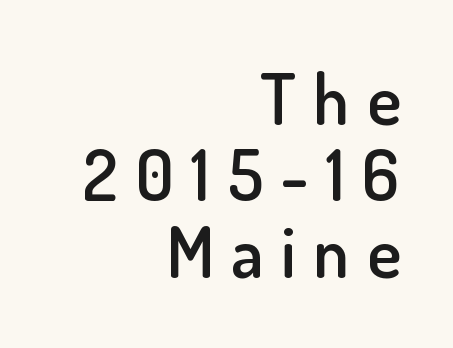
The image shows 70 px semibold sans-serif type, upright; set right-aligned, tight line spacing (1.09x), unusually wide letter spacing (+0.25 em), not underlined; low stroke contrast and a small x-height.
